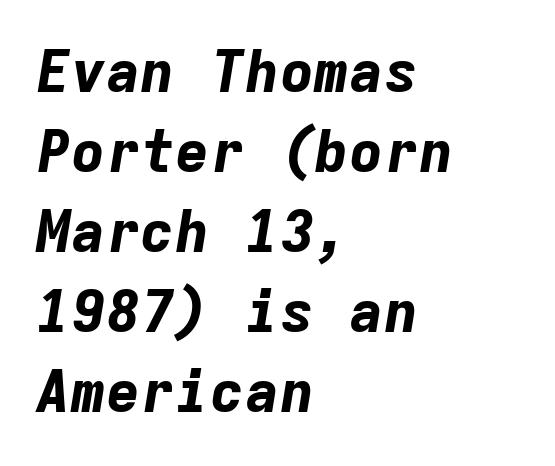
Q: Is the text bold? A: Yes.
Q: Is the text italic (slanted)? A: Yes, it leans right by about 9 degrees.
Q: Is the text underlined? A: No.
Q: How is the paragraph aligned? A: Left-aligned.
Q: Is the spacing between letters normal or unusually wide? A: Normal.
Q: Is the spacing between lines tight, normal or loose? A: Normal.
Q: Width (condensed, normal, or wide)? A: Normal.
Q: Stroke contrast? A: Low.
Q: x-height? A: Medium.
Q: Monospaced? A: Yes.
